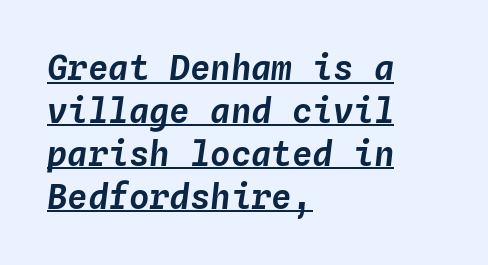
{"italic": "yes", "lean": "right", "slant_degrees": 4, "width": "normal", "stroke_contrast": "low", "x_height": "medium", "monospaced": "yes", "underline": "yes", "align": "left", "line_spacing": "normal", "line_spacing_ratio": 1.26, "letter_spacing": "normal", "letter_spacing_em": 0.0, "glyph_px": 34}
